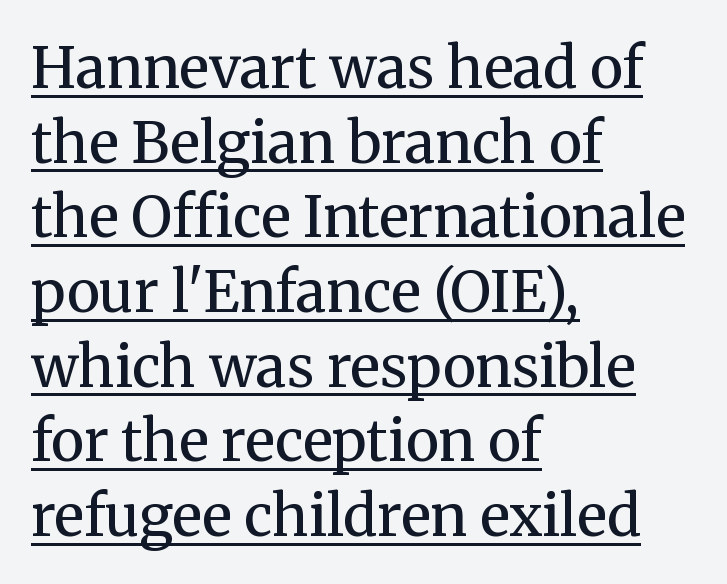
{"serif": "yes", "italic": "no", "bold": "no", "weight": "regular", "width": "normal", "stroke_contrast": "medium", "x_height": "medium", "monospaced": "no", "underline": "yes", "align": "left", "line_spacing": "normal", "line_spacing_ratio": 1.31, "letter_spacing": "normal", "letter_spacing_em": 0.0, "glyph_px": 57}
